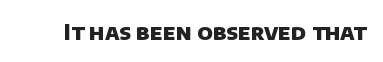
Does extra space separate the letters? No, they use regular spacing. Quick note: underline off. This is heavy type, rendered in bold.
